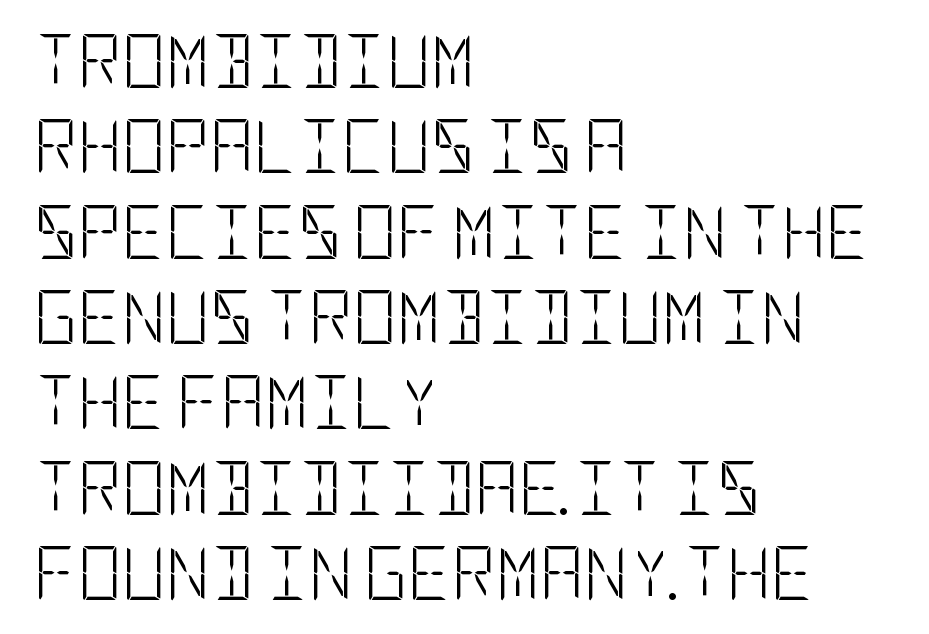
Q: Is the text bold? A: No.
Q: Is the text italic (slanted)? A: No, it is upright.
Q: Is the typeface a serif or a sans-serif typeface? A: Sans-serif.
Q: Is the text underlined? A: No.
Q: How is the paragraph aligned? A: Left-aligned.
Q: Is the spacing between letters normal or unusually wide? A: Normal.
Q: Is the spacing between lines tight, normal or loose? A: Normal.
Q: Width (condensed, normal, or wide)? A: Condensed.
Q: Stroke contrast? A: Low.
Q: x-height? A: Large.
